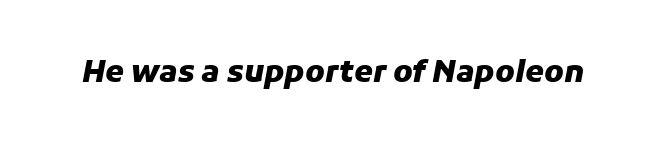
The image shows 30 px heavy type, italic (leaning right); set normal letter spacing, not underlined; low stroke contrast and a medium x-height.
